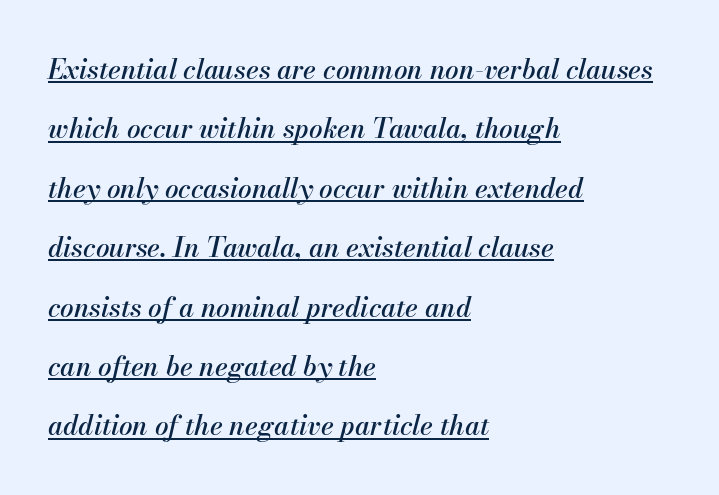
The image shows 27 px text type, italic (leaning right); set left-aligned, loose line spacing (2.2x), normal letter spacing, underlined.
